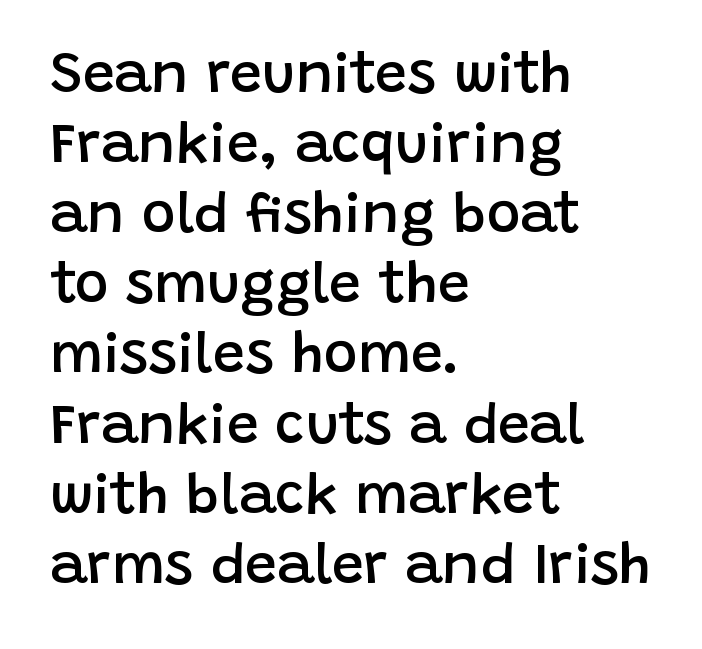
Q: Is the text bold? A: Semi-bold.
Q: Is the text italic (slanted)? A: No, it is upright.
Q: Is the typeface a serif or a sans-serif typeface? A: Sans-serif.
Q: Is the text underlined? A: No.
Q: How is the paragraph aligned? A: Left-aligned.
Q: Is the spacing between letters normal or unusually wide? A: Normal.
Q: Width (condensed, normal, or wide)? A: Normal.
Q: Stroke contrast? A: Low.
Q: x-height? A: Large.
Q: Monospaced? A: No.
